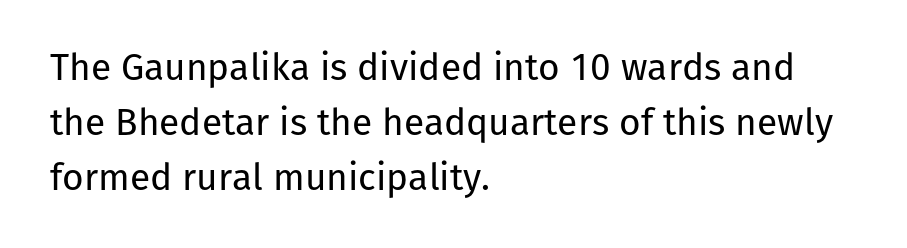
This sample has the flowing, uneven cadence of proportional lettering. Classification — sans serif. Is the type heavy? It reads as light-to-regular instead. Is the letter spacing exaggerated? No — it looks like the ordinary default. Ordinary non-slanted type is in use. Each row of text sits above clean, open space.
